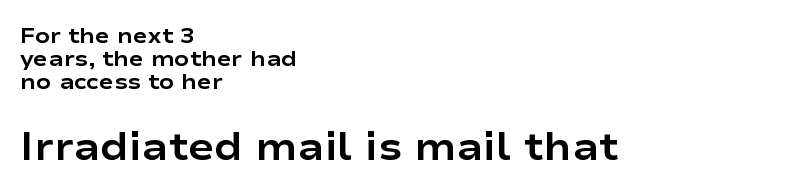
Q: Is the text bold? A: Yes.
Q: Is the text italic (slanted)? A: No, it is upright.
Q: Is the typeface a serif or a sans-serif typeface? A: Sans-serif.
Q: Is the text underlined? A: No.
Q: How is the paragraph aligned? A: Left-aligned.
Q: Is the spacing between letters normal or unusually wide? A: Normal.
Q: Is the spacing between lines tight, normal or loose? A: Tight.
Q: Which block of text is set in a larger size, the first (top) or the second (bottom)? A: The second (bottom) one.
Q: Width (condensed, normal, or wide)? A: Wide.
Q: Stroke contrast? A: Low.
Q: x-height? A: Medium.
Q: Monospaced? A: No.
